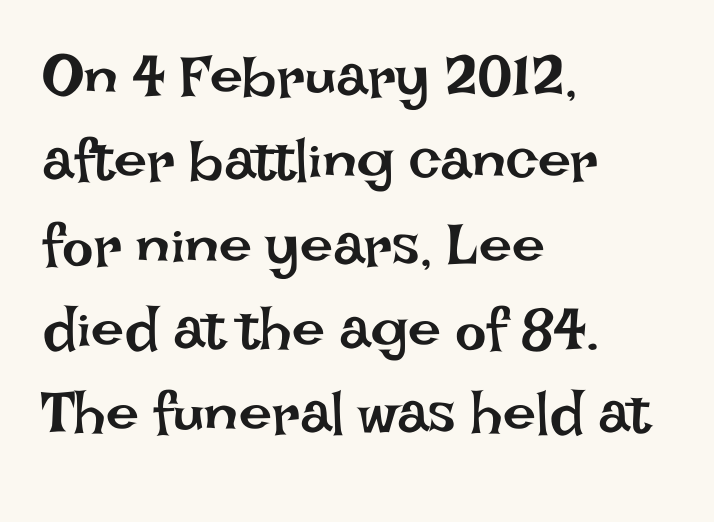
{"italic": "no", "bold": "no", "weight": "regular", "width": "normal", "stroke_contrast": "low", "x_height": "large", "monospaced": "no", "underline": "no", "align": "left", "line_spacing": "normal", "line_spacing_ratio": 1.43, "letter_spacing": "normal", "letter_spacing_em": 0.0, "glyph_px": 59}
